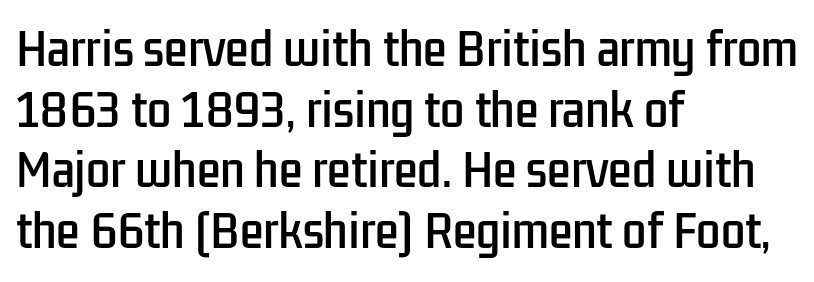
{"serif": "no", "italic": "no", "width": "condensed", "stroke_contrast": "low", "x_height": "medium", "monospaced": "no", "underline": "no", "align": "left", "line_spacing": "normal", "line_spacing_ratio": 1.41, "letter_spacing": "normal", "letter_spacing_em": 0.0, "glyph_px": 43}
